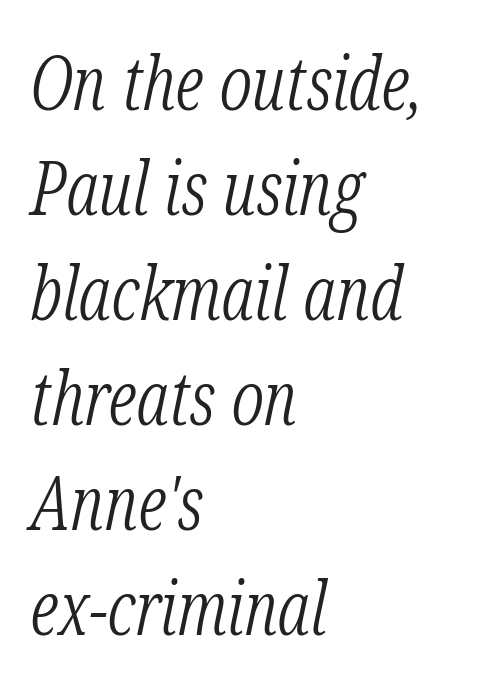
Do the characters align in a grid? No, the font is proportional. The weight tops out at a normal text grade. Inter-character spacing is left at the font's built-in metrics. Each line starts at the same left margin while the right side varies. Underlining? Definitely not there. Italic? Definitely — the glyphs are oblique.
